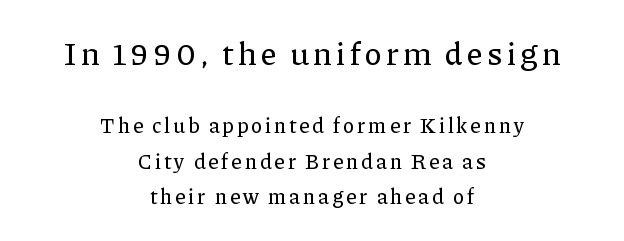
Rule under the text: the space is simply empty. The earlier block is typeset at a bigger size than the later block. Alignment: centered. Style check: upright. Normally led — the rows are evenly, conventionally spaced. I'd call this a serif setting — the letters wear small feet.
